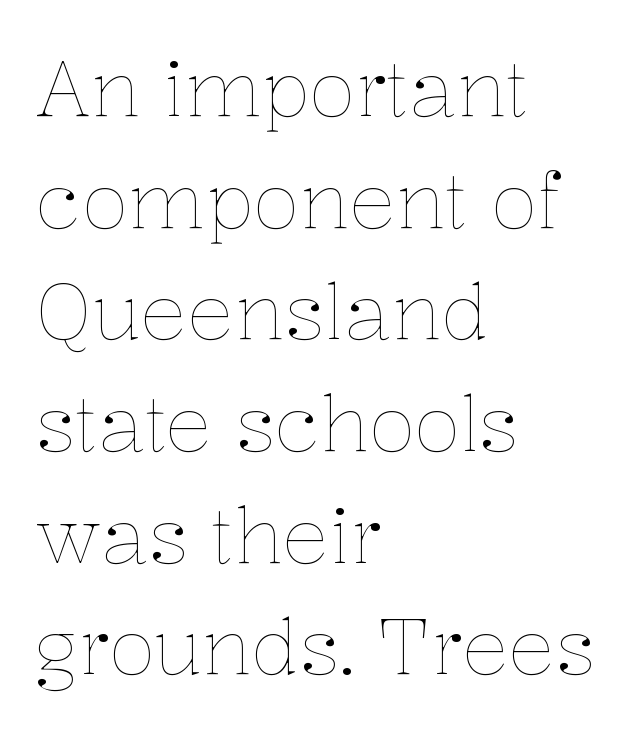
A typesetter would call this zero additional tracking. A student would call this left alignment; a typographer would say flush left, rag right. Underline: absent. The letters look calm and open, with moderate or lighter stems. Horizontal bands of white between lines are of average thickness.
